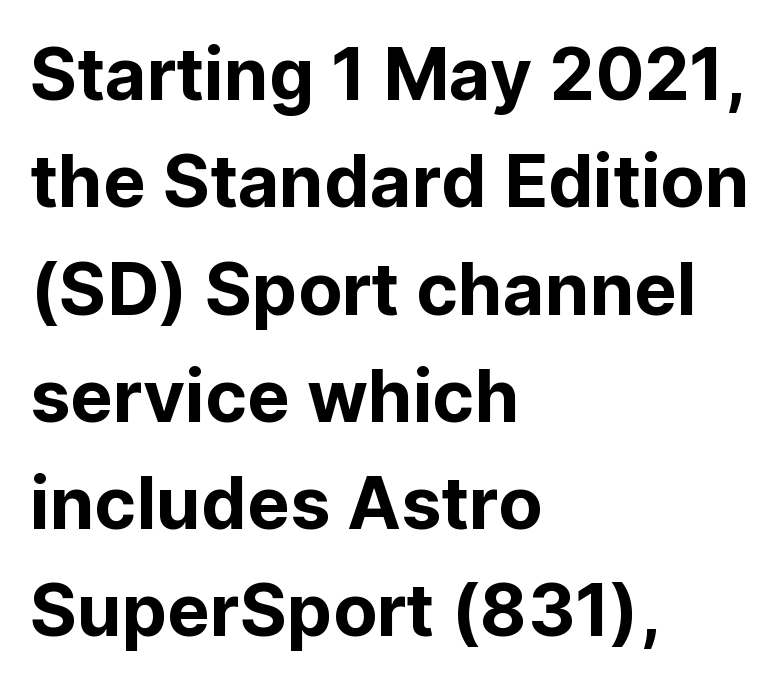
Plain, unruled lines of type. Looks like regular typesetting: each glyph gets only the width it needs. Regarding serifs, this sample does without them. When letters stand straight like this, we call the style roman or upright. How are the letters spaced? Ordinarily, with no added tracking.
